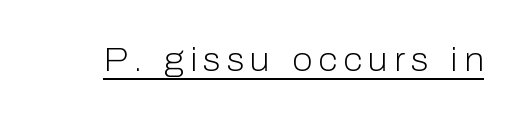
Regarding serifs, this sample does without them. Vertical stems look standard width or narrower in stroke. Proportional: the letters do not fall into vertical columns. Glance below the letters and you will spot a drawn line. Every stem runs plumb, perpendicular to the baseline.
